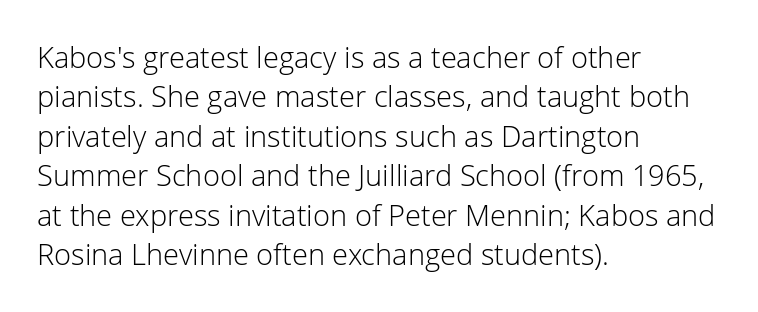
{"serif": "no", "italic": "no", "bold": "no", "weight": "light", "width": "normal", "stroke_contrast": "low", "x_height": "medium", "monospaced": "no", "underline": "no", "align": "left", "line_spacing": "normal", "line_spacing_ratio": 1.36, "letter_spacing": "normal", "letter_spacing_em": 0.0, "glyph_px": 29}
